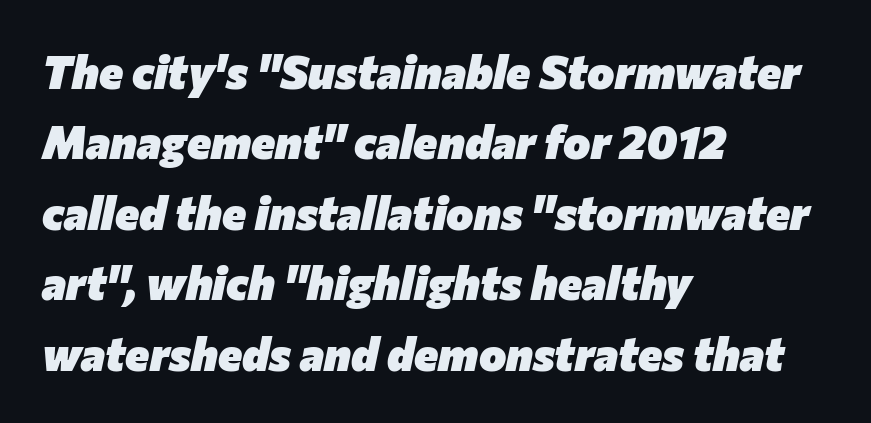
Q: Is the text bold? A: Yes.
Q: Is the text italic (slanted)? A: Yes, it leans right by about 12 degrees.
Q: Is the text underlined? A: No.
Q: How is the paragraph aligned? A: Left-aligned.
Q: Is the spacing between letters normal or unusually wide? A: Normal.
Q: Is the spacing between lines tight, normal or loose? A: Normal.
Q: Width (condensed, normal, or wide)? A: Normal.
Q: Stroke contrast? A: Low.
Q: x-height? A: Medium.
Q: Monospaced? A: No.
